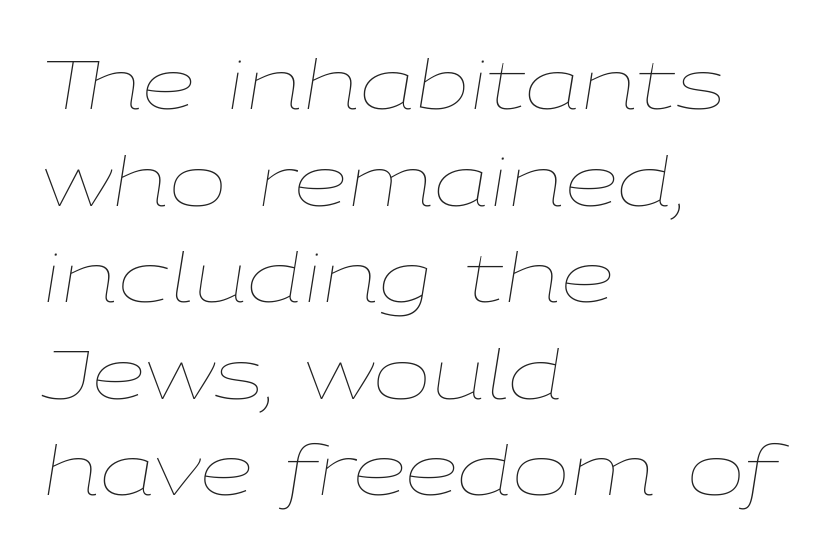
The image shows 69 px thin, wide type, italic (leaning right); set left-aligned, normal line spacing (1.4x), normal letter spacing, not underlined; low stroke contrast and a medium x-height.
